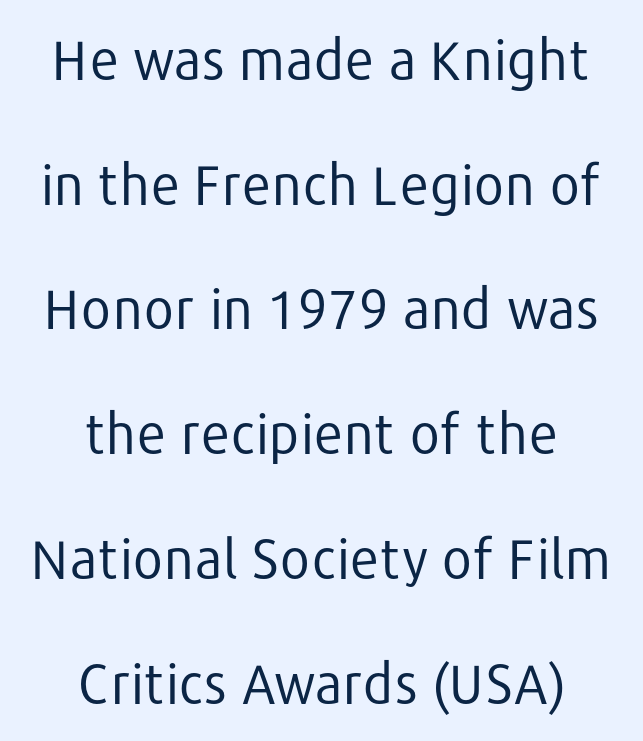
The image shows 54 px regular-weight sans-serif type, upright; set centered, loose line spacing (2.31x), normal letter spacing, not underlined; low stroke contrast and a medium x-height.
